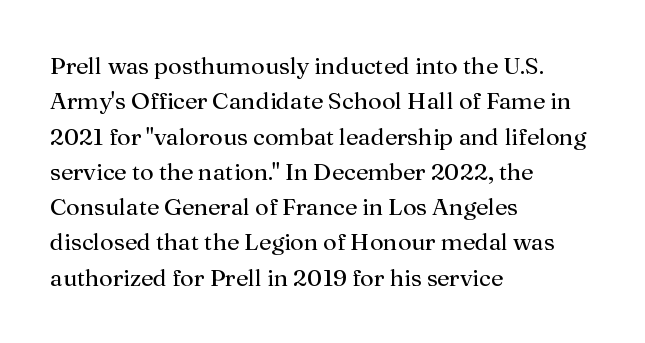
Q: Is the text bold? A: No.
Q: Is the text italic (slanted)? A: No, it is upright.
Q: Is the text underlined? A: No.
Q: How is the paragraph aligned? A: Left-aligned.
Q: Is the spacing between letters normal or unusually wide? A: Normal.
Q: Is the spacing between lines tight, normal or loose? A: Normal.
